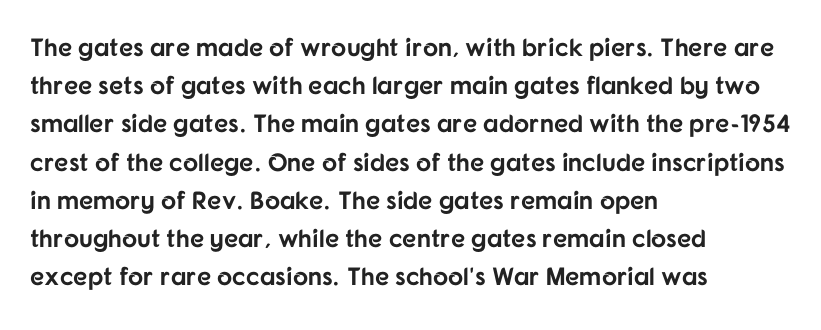
{"italic": "no", "bold": "yes", "underline": "no", "align": "left", "line_spacing": "normal", "line_spacing_ratio": 1.53, "letter_spacing": "normal", "letter_spacing_em": 0.0, "glyph_px": 25}
